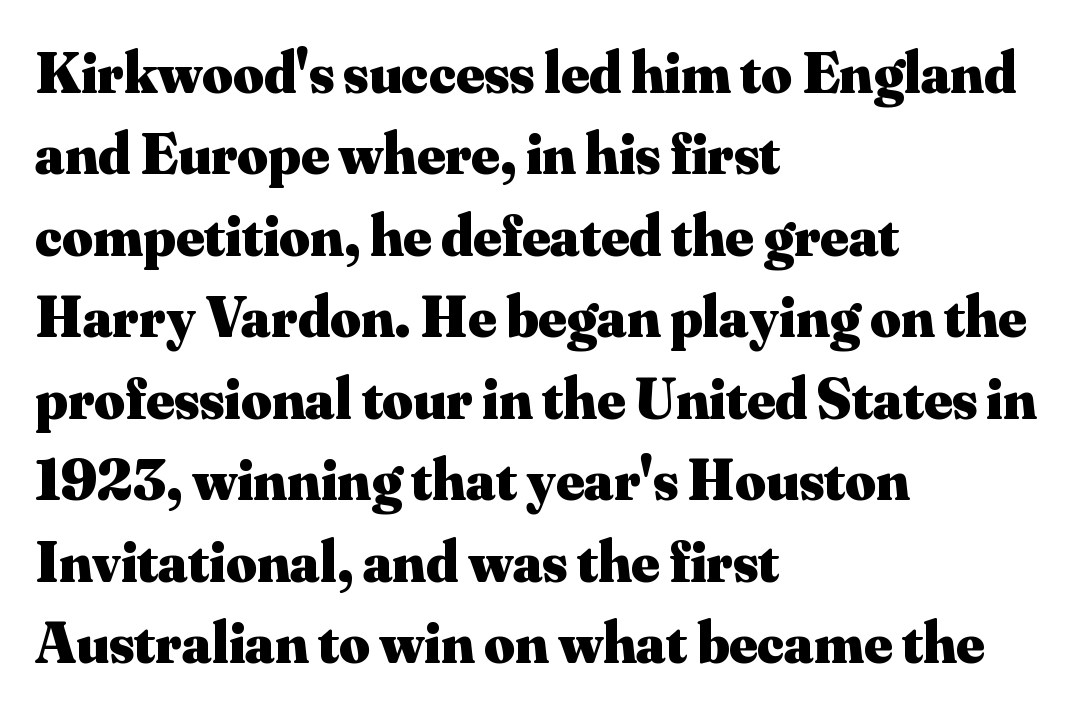
The image shows 59 px heavy serif type, upright; set left-aligned, normal line spacing (1.38x), normal letter spacing, not underlined; medium stroke contrast and a small x-height.
